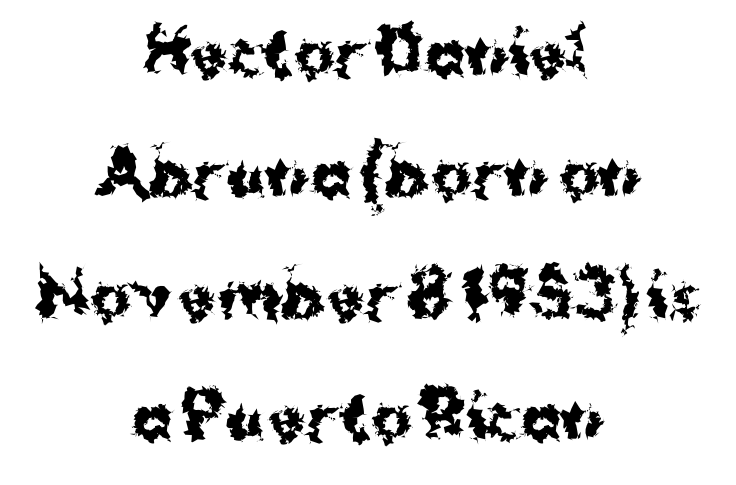
A typesetter would call this proportional, since set widths differ per character. Honestly, there is no underline to notice here at all. Characters remain perfectly vertical along every line. Standard letterfit; no display-style spreading of the glyphs. Its strokes are broad and dark, the hallmark of bold type.
